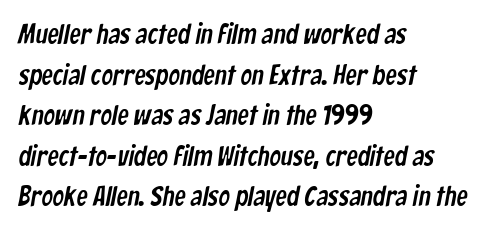
These lines are rendered in a variable-pitch font. The rows are spaced the way most documents space them. Honestly, the letter spacing is just normal — you wouldn't notice it. The font family rendered here belongs to the sans-serif group. Decoration check: the copy has no underline.
